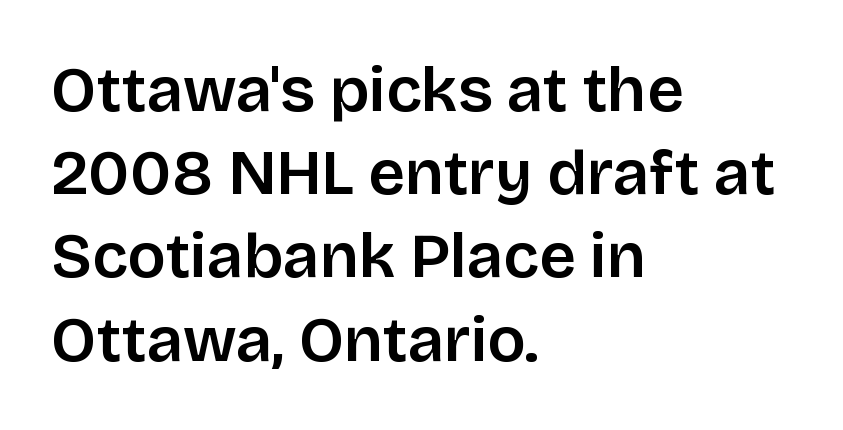
Q: Is the text italic (slanted)? A: No, it is upright.
Q: Is the typeface a serif or a sans-serif typeface? A: Sans-serif.
Q: Is the text underlined? A: No.
Q: How is the paragraph aligned? A: Left-aligned.
Q: Is the spacing between letters normal or unusually wide? A: Normal.
Q: Is the spacing between lines tight, normal or loose? A: Normal.
Q: Width (condensed, normal, or wide)? A: Normal.
Q: Stroke contrast? A: Low.
Q: x-height? A: Large.
Q: Monospaced? A: No.
